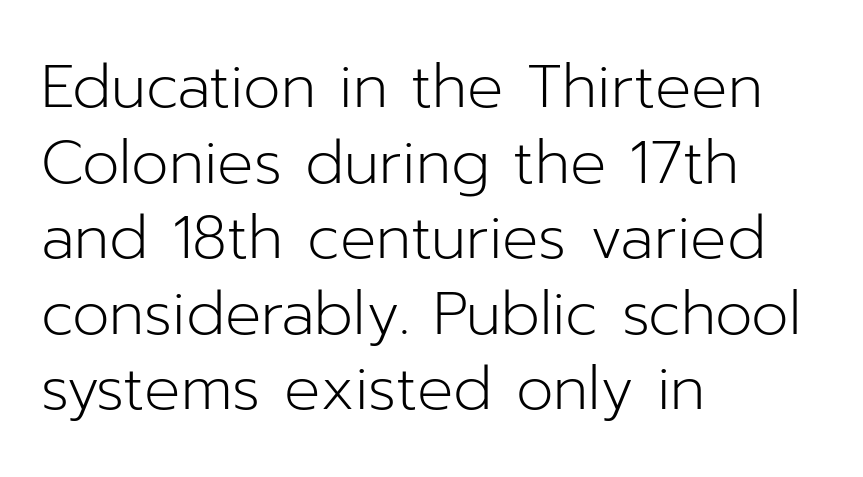
The image shows 60 px light sans-serif type, upright; set left-aligned, normal line spacing (1.26x), normal letter spacing, not underlined; low stroke contrast and a medium x-height.
